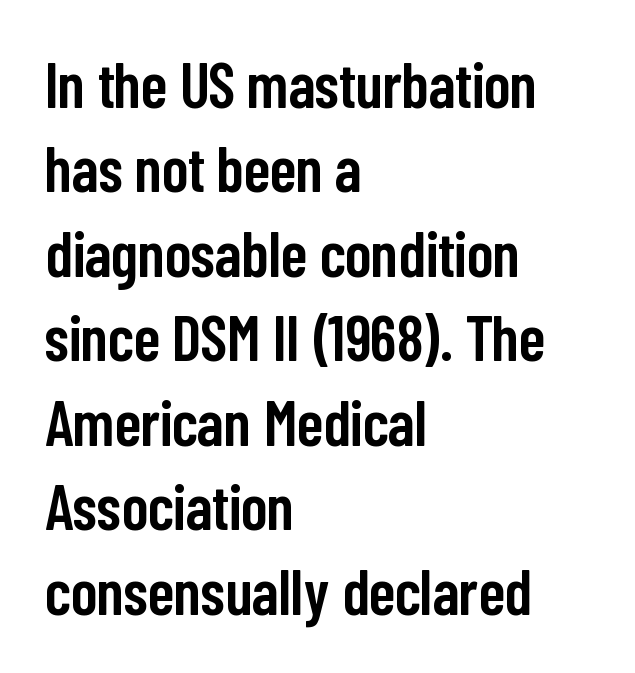
{"serif": "no", "italic": "no", "bold": "semi", "weight": "semibold", "width": "condensed", "stroke_contrast": "low", "x_height": "medium", "monospaced": "no", "underline": "no", "align": "left", "line_spacing": "normal", "line_spacing_ratio": 1.34, "letter_spacing": "normal", "letter_spacing_em": 0.0, "glyph_px": 63}
